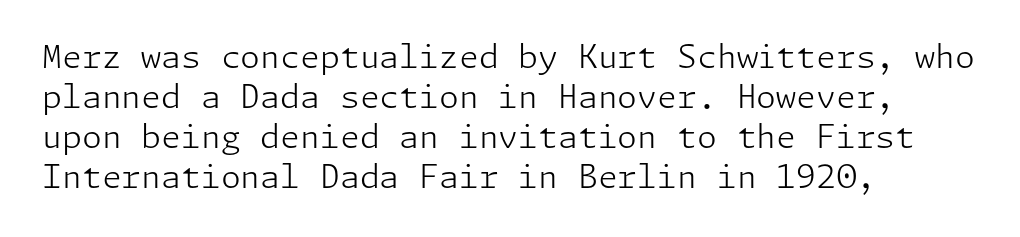
Is the block centered? No — it sits flush against the left margin. Stem width sits at or under what a default text font uses. Unlike a traditional serif, this face leaves its strokes unadorned. The area under the type is left untouched. Posture: straight, roman, zero tilt. The passage shown stacks its lines at a standard gap.
